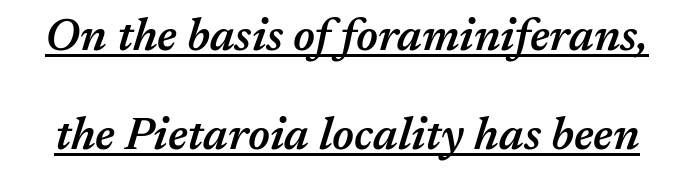
If you measured baseline to baseline, you'd find a long distance. You can see a thin bar hugging the bottom of the glyphs. Students, this is semibold: more ink than regular, less than bold. Is the type slanted? Yes — the strokes lean at a clear angle. Is the letter spacing exaggerated? No — it looks like the ordinary default. Varying glyph widths throughout — classic text-font behaviour.
